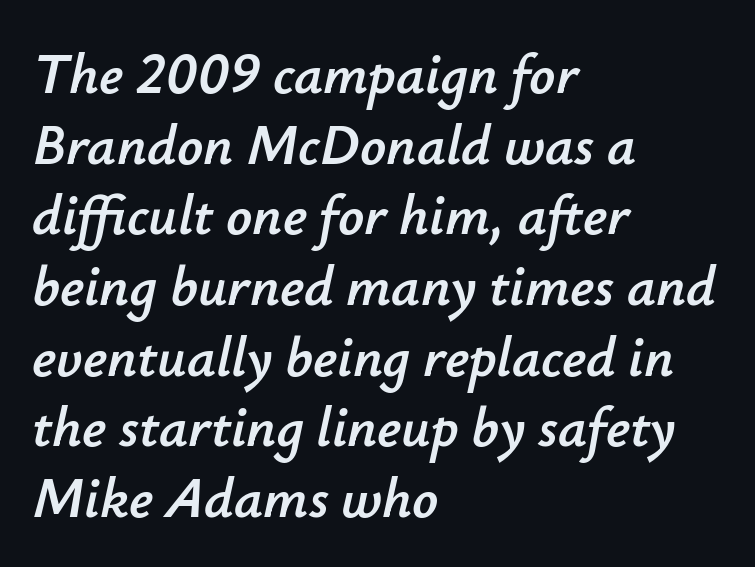
{"italic": "yes", "lean": "right", "slant_degrees": 12, "width": "normal", "stroke_contrast": "low", "x_height": "small", "monospaced": "no", "underline": "no", "align": "left", "line_spacing_ratio": 1.24, "letter_spacing": "normal", "letter_spacing_em": 0.0, "glyph_px": 57}
